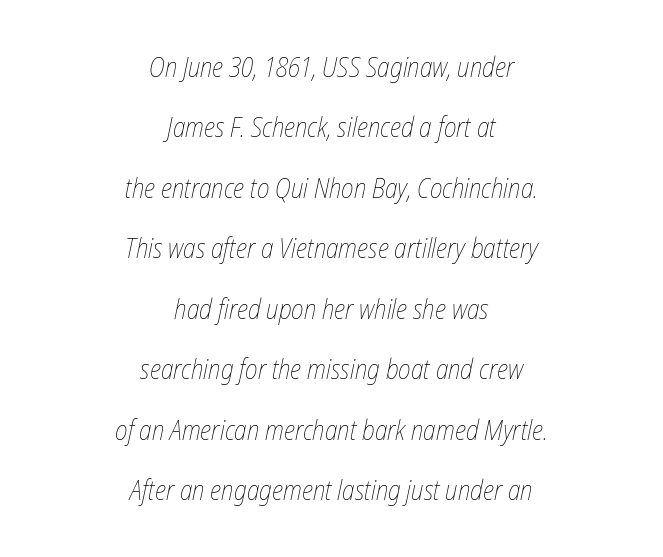
A clean baseline with only descenders dipping below it. Letters have the restrained weight of plain body copy at most. You could fit nearly another row in the gap between these rows. When letters slant like this, we call the style italic.
